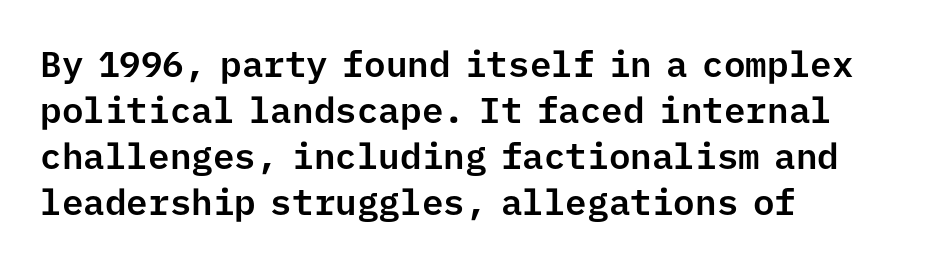
Each word holds together tightly as a unit, with standard inter-letter gaps. These lines are rendered in a fixed-pitch font. The letters stand upright; this is a roman face. If you measured baseline to baseline, you'd find a middling distance.
